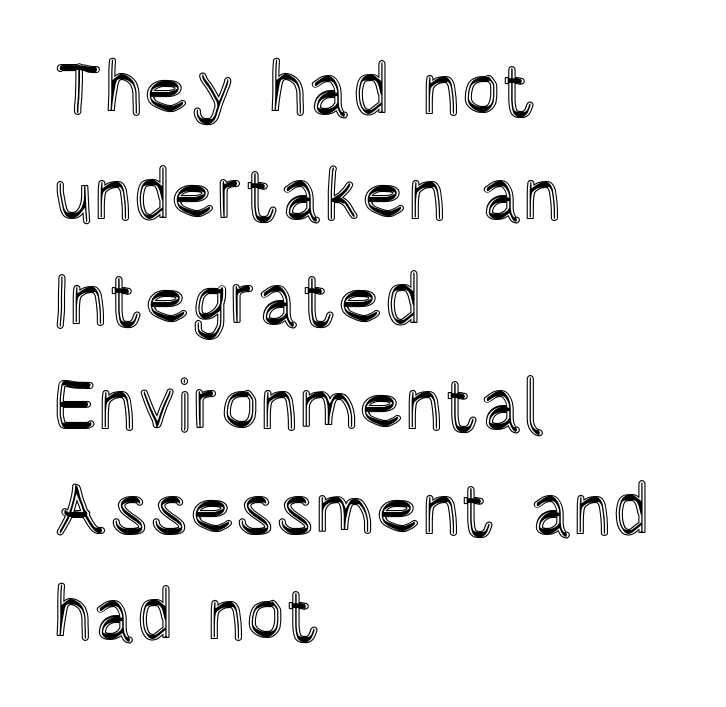
The image shows 74 px condensed type, upright; set left-aligned, normal line spacing (1.42x), normal letter spacing, not underlined; a large x-height.
